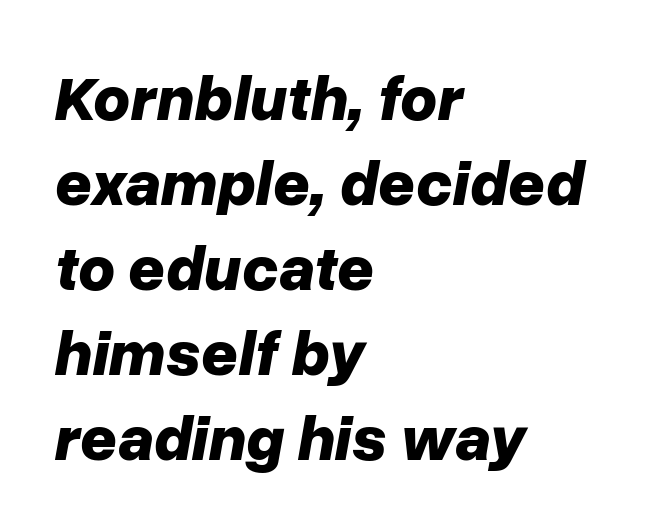
Summary of vertical rhythm: regular, with standard interline spacing. Each line starts at the same left margin while the right side varies. The rendering uses natural spacing where letterforms have individual widths. This sample uses plain, unmodified letter spacing. Set as a true bold cut, around the 700 mark.
